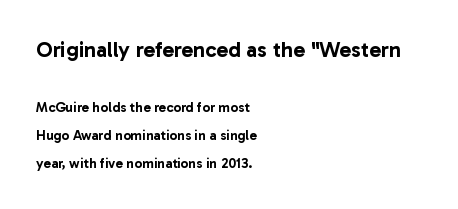
The image shows 22 px text type, upright; set left-aligned, loose line spacing (2.01x), normal letter spacing, not underlined; the first (top) block is 1.57x larger.
